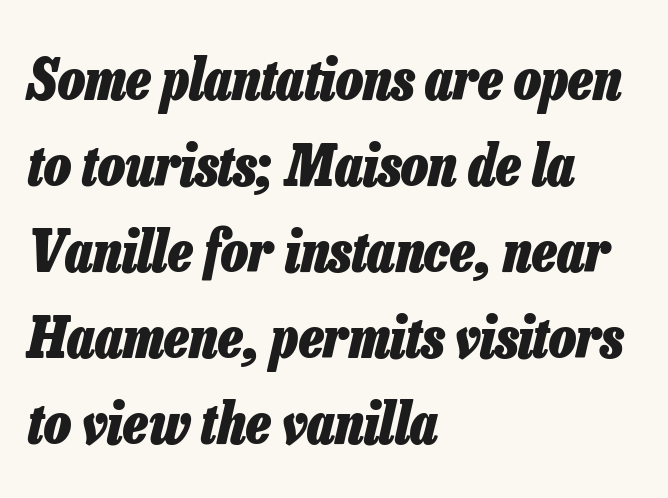
The image shows 57 px heavy, condensed type, italic (leaning right); set left-aligned, normal line spacing (1.51x), normal letter spacing, not underlined; low stroke contrast and a medium x-height.
